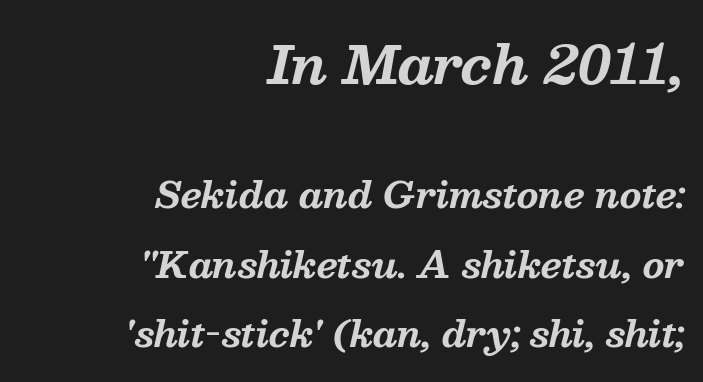
Honestly, the letter spacing is just normal — you wouldn't notice it. The axis of the letterforms is tilted away from vertical. This rendering employs a face with finishing strokes, i.e., a serif. Right-aligned paragraph, ragged on the left. Proportional: the letters do not fall into vertical columns. Baseline-to-baseline distance is far greater than the letter height.
